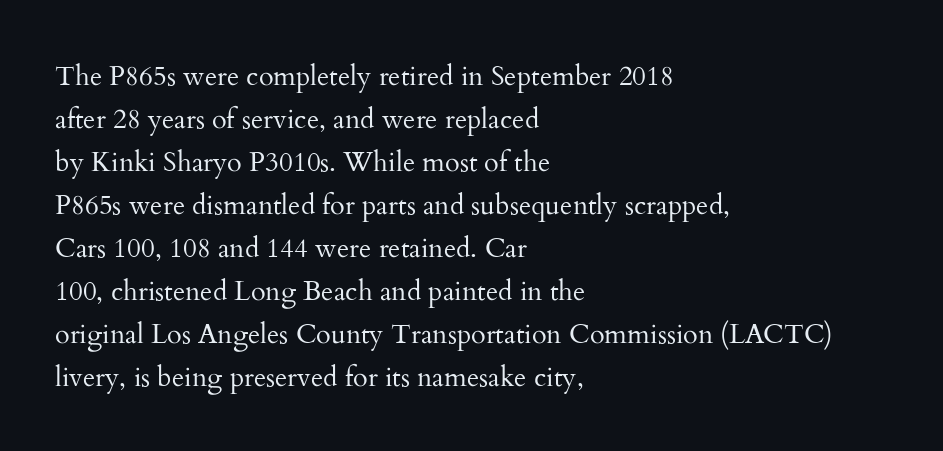
{"italic": "no", "bold": "no", "underline": "no", "align": "left", "line_spacing": "normal", "line_spacing_ratio": 1.59, "letter_spacing": "normal", "letter_spacing_em": 0.0, "glyph_px": 27}
